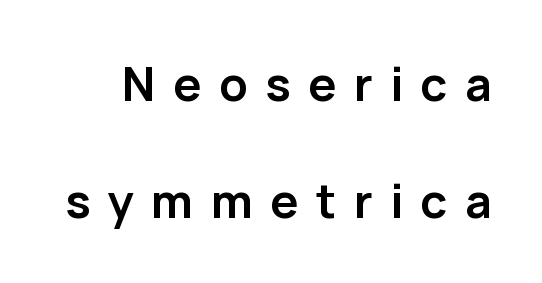
{"serif": "no", "italic": "no", "bold": "yes", "weight": "semibold", "width": "normal", "stroke_contrast": "low", "x_height": "medium", "monospaced": "no", "underline": "no", "line_spacing": "loose", "line_spacing_ratio": 2.48, "letter_spacing": "wide", "letter_spacing_em": 0.37, "glyph_px": 47}
